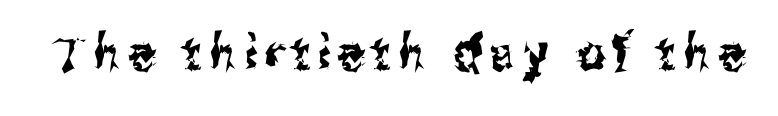
In terms of letterform style, serifs are entirely absent. Glance below the letters and you will spot only blank space. Every character sits straight up, as roman type does. The rendering uses natural spacing where letterforms have individual widths.
